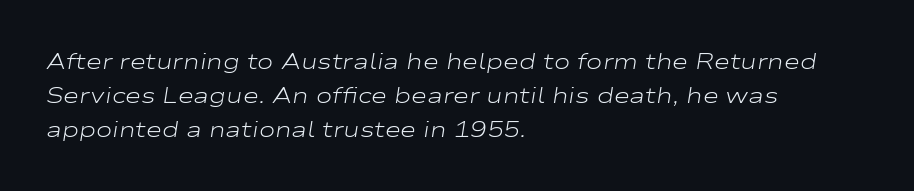
The image shows 22 px text type, italic (leaning right); set left-aligned, normal line spacing (1.54x), normal letter spacing, not underlined.
